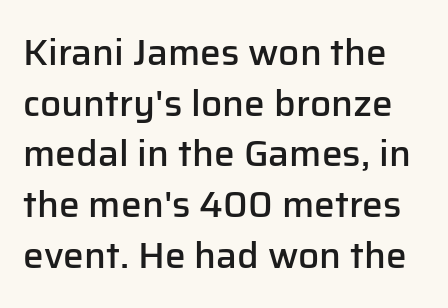
Q: Is the text bold? A: Semi-bold.
Q: Is the text italic (slanted)? A: No, it is upright.
Q: Is the typeface a serif or a sans-serif typeface? A: Sans-serif.
Q: Is the text underlined? A: No.
Q: Is the spacing between letters normal or unusually wide? A: Normal.
Q: Is the spacing between lines tight, normal or loose? A: Normal.
Q: Width (condensed, normal, or wide)? A: Normal.
Q: Stroke contrast? A: Low.
Q: x-height? A: Medium.
Q: Monospaced? A: No.
